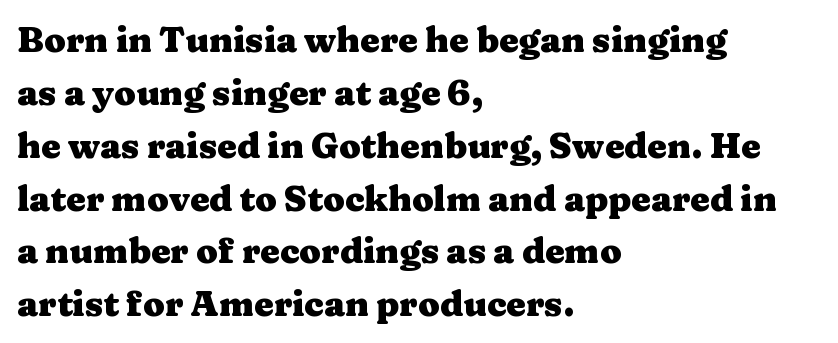
The image shows 35 px heavy, wide serif type, upright; set left-aligned, normal line spacing (1.51x), normal letter spacing, not underlined; medium stroke contrast and a medium x-height.
